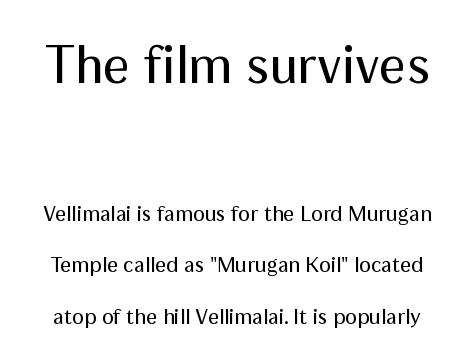
Quick note: underline off. A roman cut, with each character standing at attention. Is the stroke heavy? The answer is a plain regular-or-lighter. This sample trades compactness for vertical openness between lines. Here the designer chose a conventional face with non-uniform glyph widths.
